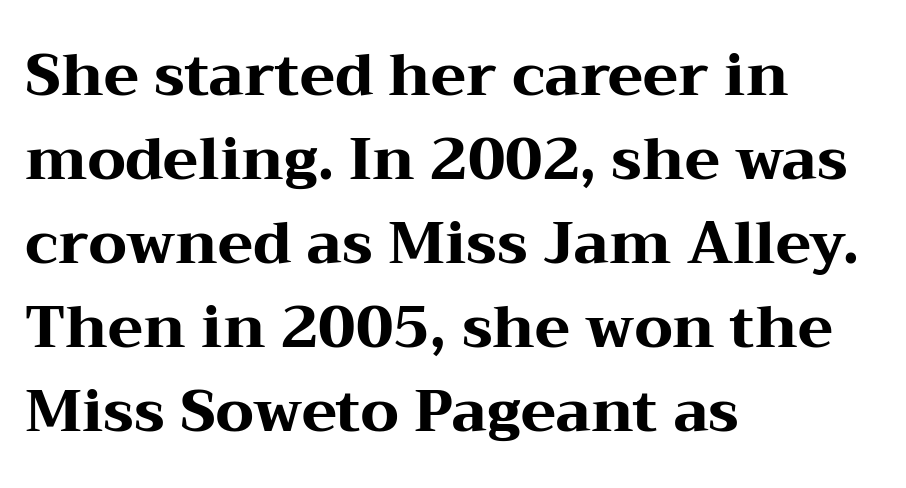
{"serif": "yes", "italic": "no", "bold": "yes", "weight": "heavy", "width": "wide", "stroke_contrast": "medium", "x_height": "medium", "monospaced": "no", "underline": "no", "align": "left", "line_spacing": "normal", "line_spacing_ratio": 1.45, "letter_spacing": "normal", "letter_spacing_em": 0.0, "glyph_px": 58}
